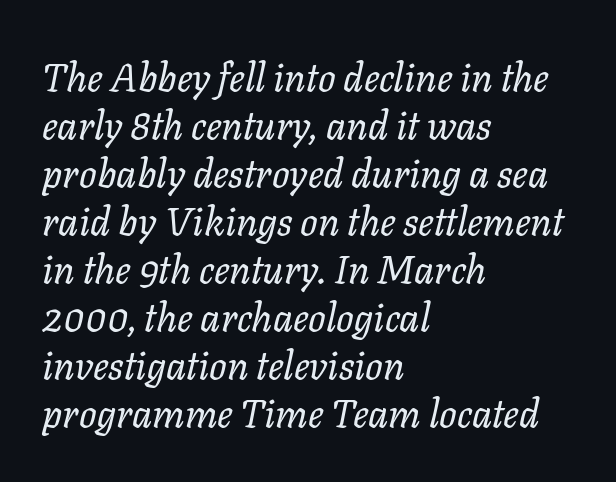
Weight: in the light-to-regular range. The words here are not underlined. Does the lettering tilt? It does — this is italic. Is the block centered? No — it sits flush against the left margin. Glyph-to-glyph distance matches everyday printed text. Do the characters align in a grid? No, the font is proportional.
